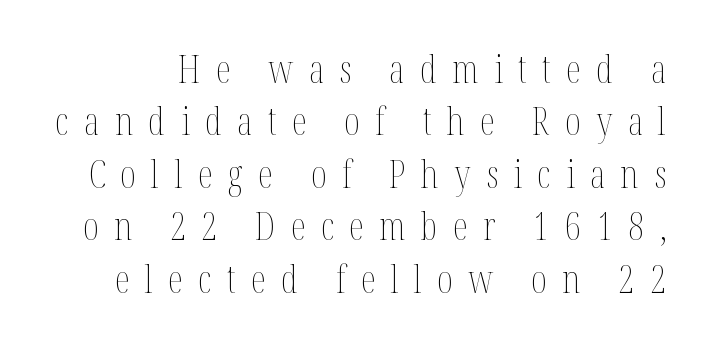
{"italic": "no", "bold": "no", "weight": "thin", "width": "condensed", "stroke_contrast": "medium", "x_height": "medium", "monospaced": "no", "underline": "no", "line_spacing": "normal", "line_spacing_ratio": 1.38, "letter_spacing": "wide", "letter_spacing_em": 0.41, "glyph_px": 38}
